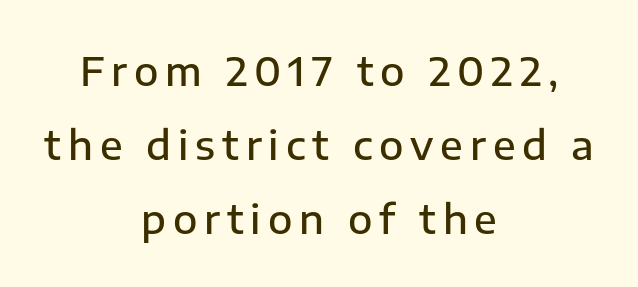
The image shows 40 px semibold sans-serif type, upright; set centered, line spacing 1.85x, not underlined; low stroke contrast and a medium x-height.
